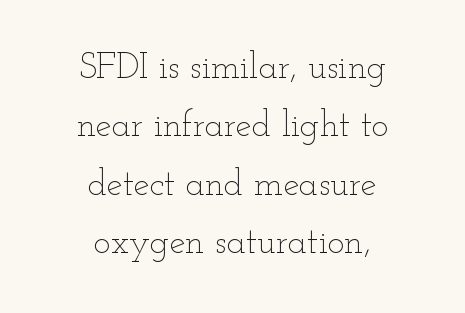
Q: Is the text bold? A: No.
Q: Is the text italic (slanted)? A: No, it is upright.
Q: Is the text underlined? A: No.
Q: How is the paragraph aligned? A: Centered.
Q: Is the spacing between letters normal or unusually wide? A: Normal.
Q: Is the spacing between lines tight, normal or loose? A: Normal.
Q: Width (condensed, normal, or wide)? A: Wide.
Q: Stroke contrast? A: Low.
Q: x-height? A: Small.
Q: Monospaced? A: No.
